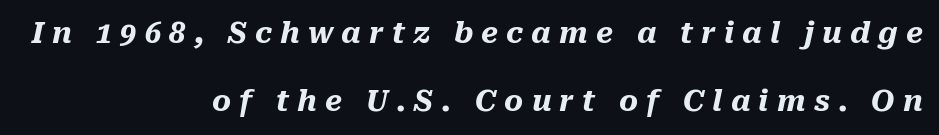
The letters are spread apart with noticeably loose tracking. Layout note: lines flush right. Regarding leading, the lines here are spaced well apart. The letters are slanted; this is an italic face.
